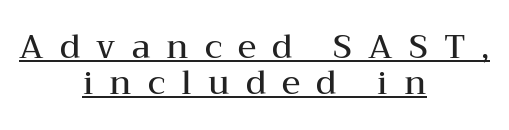
{"serif": "yes", "italic": "no", "bold": "semi", "weight": "semibold", "width": "wide", "stroke_contrast": "medium", "x_height": "medium", "monospaced": "no", "underline": "yes", "align": "center", "line_spacing": "tight", "line_spacing_ratio": 1.09, "letter_spacing": "wide", "letter_spacing_em": 0.49, "glyph_px": 33}
